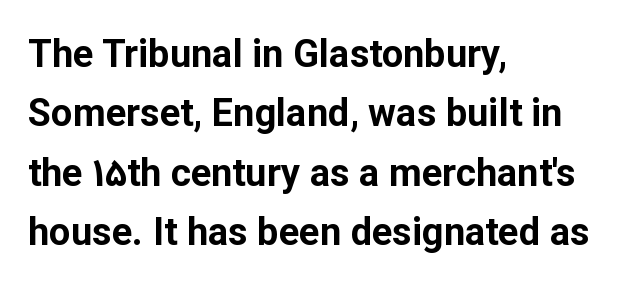
The image shows 38 px bold sans-serif type, upright; set left-aligned, normal line spacing (1.56x), normal letter spacing, not underlined; low stroke contrast and a medium x-height.
